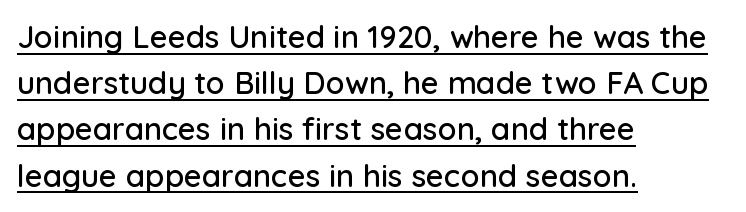
You could not count columns in this text — the font is proportionally spaced. I'd call this a sans setting — the letters go barefoot. Notice how the passage keeps a crisp vertical edge on the left only. Vertical strokes here are truly vertical. A normal amount of white space separates one row of letters from the next. The passage shown is underscored from start to finish.
